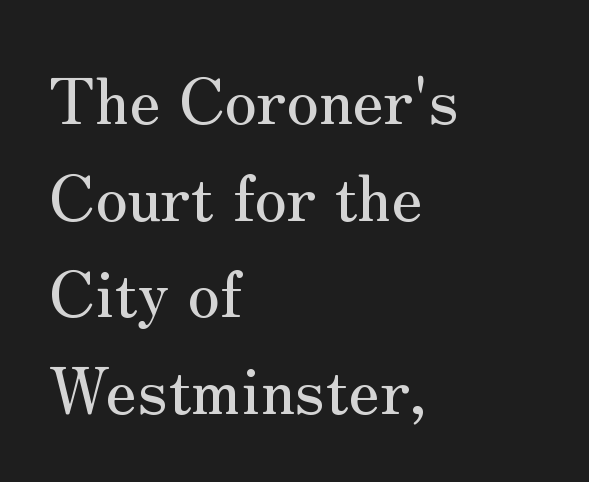
The image shows 64 px serif type, upright; set left-aligned, normal line spacing (1.51x), normal letter spacing, not underlined; medium stroke contrast and a small x-height.
